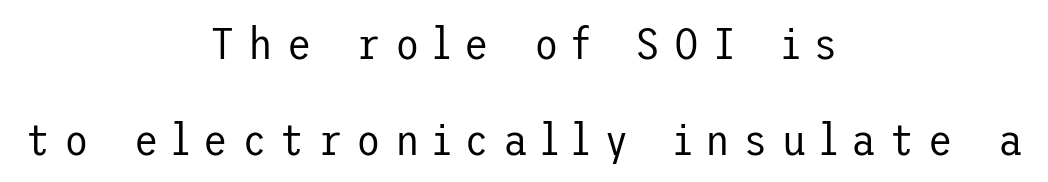
The image shows 45 px regular-weight sans-serif type, upright; set centered, loose line spacing (2.13x), unusually wide letter spacing (+0.3 em), not underlined; low stroke contrast and a medium x-height.
